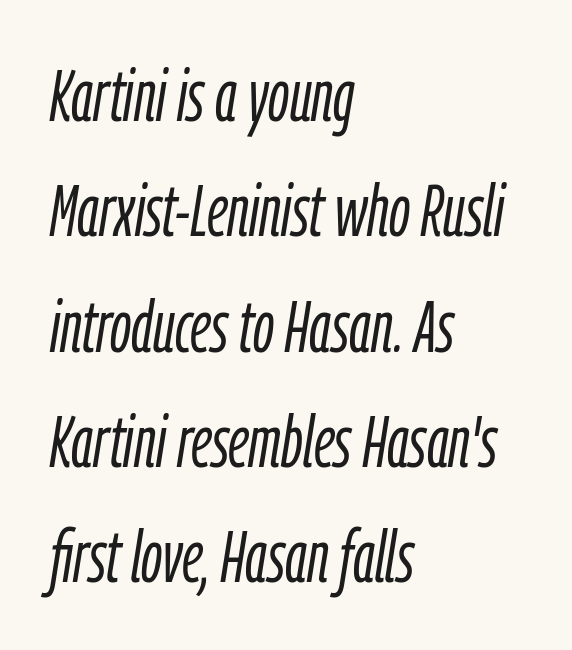
The image shows 73 px light, condensed type, italic (leaning right); set left-aligned, normal line spacing (1.58x), normal letter spacing, not underlined; low stroke contrast and a medium x-height.
